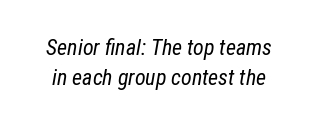
Q: Is the text bold? A: No.
Q: Is the text italic (slanted)? A: Yes, it leans right by about 12 degrees.
Q: Is the text underlined? A: No.
Q: Is the spacing between letters normal or unusually wide? A: Normal.
Q: Is the spacing between lines tight, normal or loose? A: Normal.
